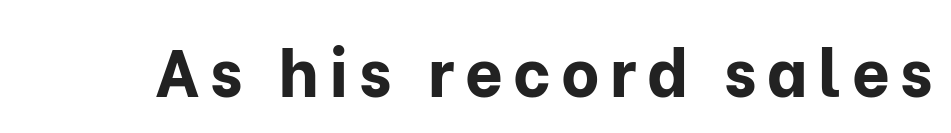
Here the designer chose a conventional face with non-uniform glyph widths. A bare baseline throughout the passage. A full-strength bold gives these letters their thick strokes. The typography opts for an upright posture over an oblique one.
